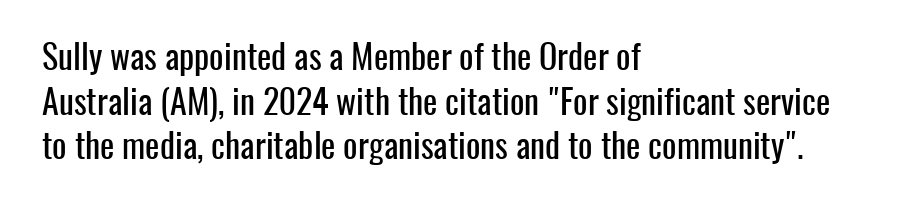
Q: Is the text italic (slanted)? A: No, it is upright.
Q: Is the typeface a serif or a sans-serif typeface? A: Sans-serif.
Q: Is the text underlined? A: No.
Q: How is the paragraph aligned? A: Left-aligned.
Q: Is the spacing between letters normal or unusually wide? A: Normal.
Q: Is the spacing between lines tight, normal or loose? A: Normal.
Q: Width (condensed, normal, or wide)? A: Condensed.
Q: Stroke contrast? A: Low.
Q: x-height? A: Medium.
Q: Monospaced? A: No.
